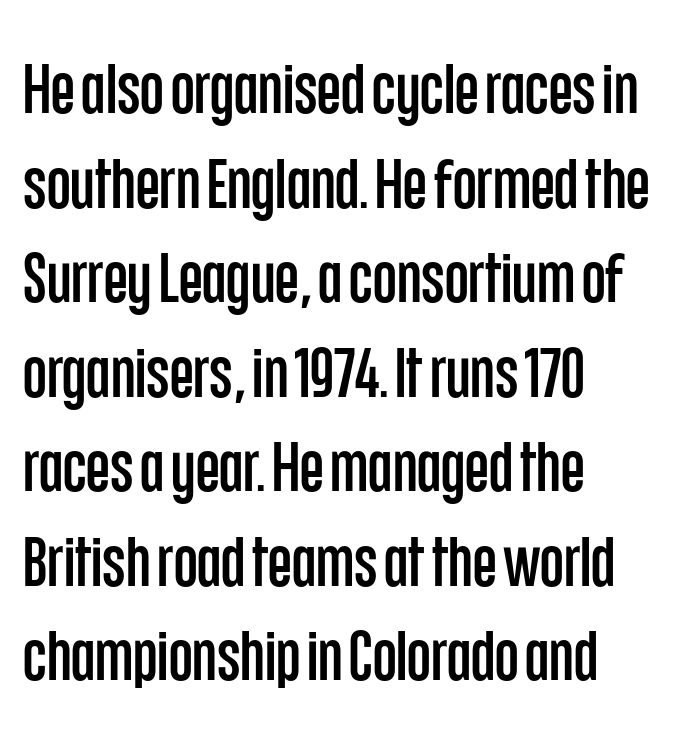
The image shows 69 px condensed sans-serif type, upright; set left-aligned, normal line spacing (1.37x), normal letter spacing, not underlined; low stroke contrast and a large x-height.
